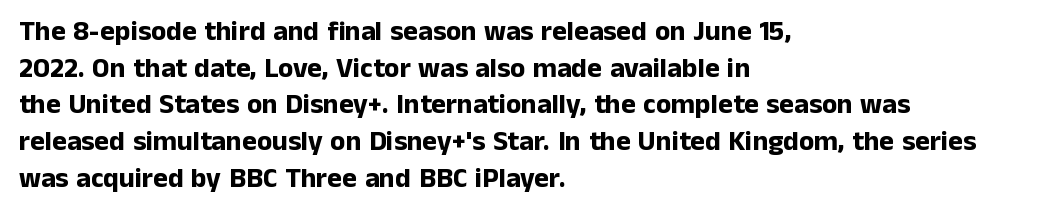
Compared with typical paragraphs, the rows here are spaced about the same. Is this a fixed-width face? No — the glyphs have proportional, varying widths. The line texture is even and compact thanks to regular tracking. Each glyph is drawn with heavy, bold strokes.
